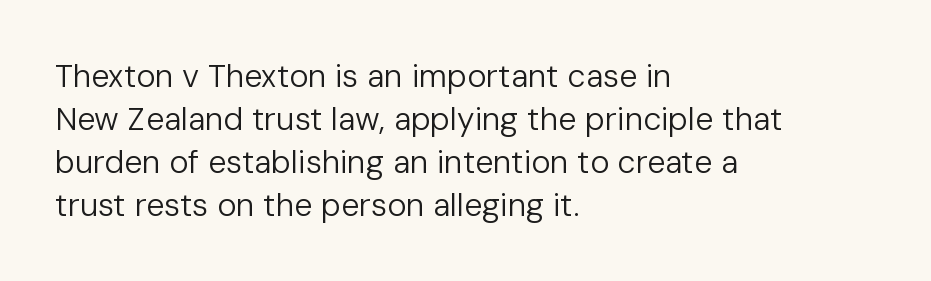
Are there feet on the stems? There aren't — it's a sans. How would I describe the line gaps? Plain and ordinary. This sample uses an upright cut, with every glyph sitting square on the baseline. Does extra space separate the letters? No, they use regular spacing. This sample has the flowing, uneven cadence of proportional lettering.
